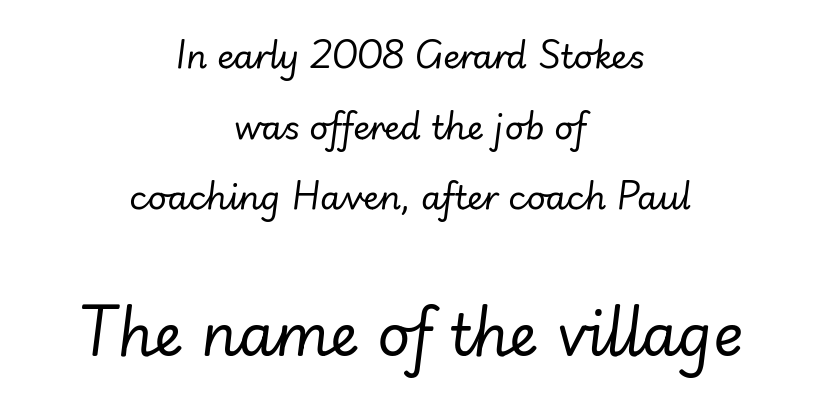
The image shows 57 px regular-weight type, italic (leaning right); set centered, loose line spacing (2.14x), normal letter spacing, not underlined; the second (bottom) block is 1.73x larger; low stroke contrast and a small x-height.
